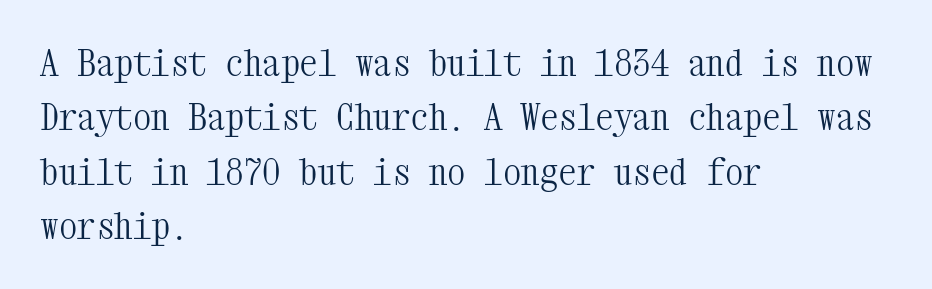
{"serif": "yes", "italic": "no", "bold": "no", "weight": "light", "width": "condensed", "stroke_contrast": "medium", "x_height": "medium", "monospaced": "yes", "underline": "no", "align": "left", "line_spacing": "normal", "line_spacing_ratio": 1.47, "letter_spacing": "normal", "letter_spacing_em": 0.0, "glyph_px": 37}
